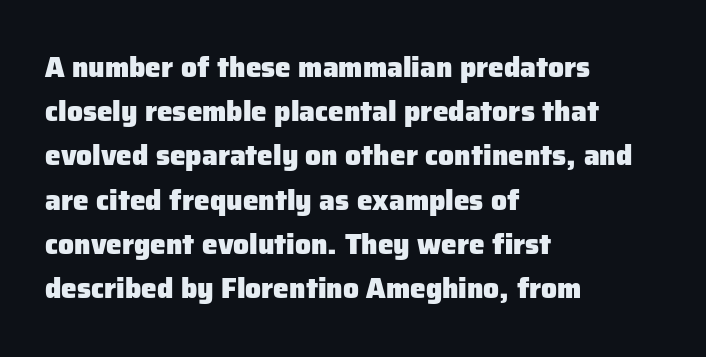
{"serif": "no", "italic": "no", "bold": "yes", "weight": "heavy", "width": "normal", "stroke_contrast": "low", "x_height": "medium", "monospaced": "no", "underline": "no", "align": "left", "line_spacing": "normal", "line_spacing_ratio": 1.58, "letter_spacing": "normal", "letter_spacing_em": 0.0, "glyph_px": 28}
